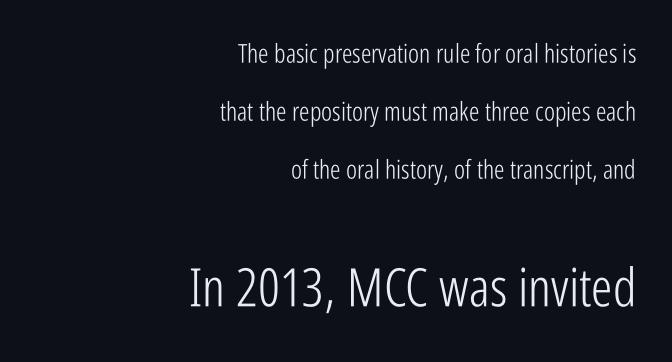
{"serif": "no", "italic": "no", "bold": "no", "weight": "light", "width": "condensed", "stroke_contrast": "low", "x_height": "medium", "monospaced": "no", "underline": "no", "align": "right", "line_spacing": "loose", "line_spacing_ratio": 2.23, "letter_spacing": "normal", "letter_spacing_em": 0.0, "larger_block": "second", "size_ratio": 2.04, "glyph_px": 53}
